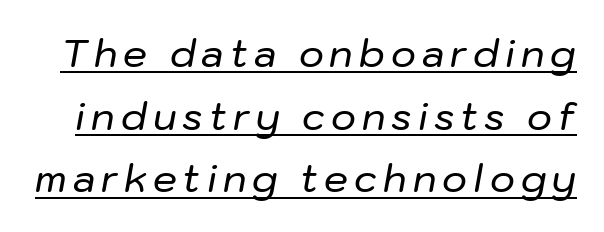
Q: Is the text italic (slanted)? A: Yes, it leans right by about 10 degrees.
Q: Is the text underlined? A: Yes.
Q: Is the spacing between lines tight, normal or loose? A: Normal.
Q: Width (condensed, normal, or wide)? A: Normal.
Q: Stroke contrast? A: Low.
Q: x-height? A: Medium.
Q: Monospaced? A: No.
